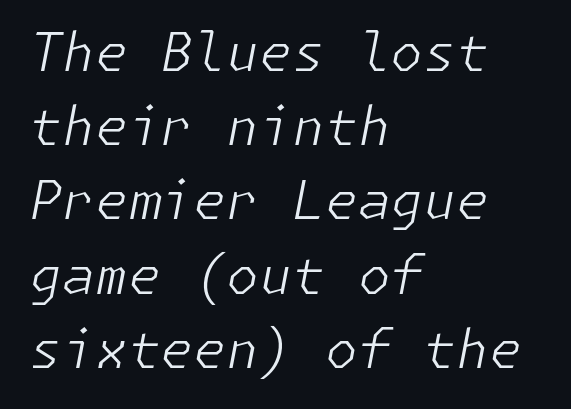
The rendering keeps characters at their native spacing. This rendering uses left alignment, leaving the right contour irregular. In terms of posture, this sample is oblique. The strip under each line holds only bare page. These lines sit exactly where default settings would place them.
